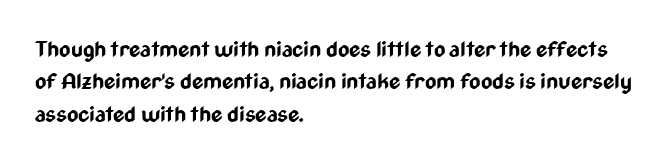
This block has exactly the height ordinary leading produces. A roman cut, with each character standing at attention. Typesetter's note: full bold, strokes at maximum text heaviness. The rendering anchors every line to the left-hand side.
